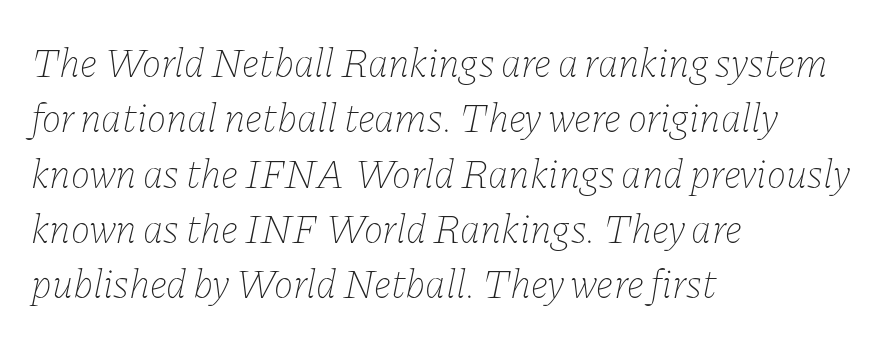
{"italic": "yes", "lean": "right", "slant_degrees": 11, "bold": "no", "weight": "thin", "width": "normal", "stroke_contrast": "low", "x_height": "medium", "monospaced": "no", "underline": "no", "align": "left", "line_spacing": "normal", "line_spacing_ratio": 1.35, "letter_spacing": "normal", "letter_spacing_em": 0.0, "glyph_px": 41}
